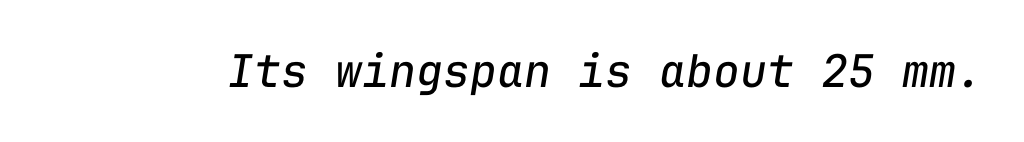
Q: Is the text bold? A: No.
Q: Is the text italic (slanted)? A: Yes, it leans right by about 9 degrees.
Q: Is the text underlined? A: No.
Q: Is the spacing between letters normal or unusually wide? A: Normal.
Q: Width (condensed, normal, or wide)? A: Normal.
Q: Stroke contrast? A: Low.
Q: x-height? A: Medium.
Q: Monospaced? A: Yes.
